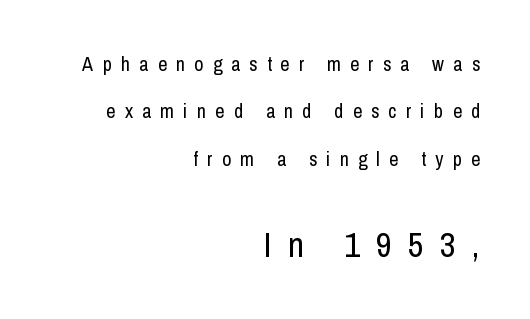
The image shows 35 px regular-weight, condensed sans-serif type, upright; set right-aligned, loose line spacing (2.37x), unusually wide letter spacing (+0.46 em), not underlined; the second (bottom) block is 1.75x larger; low stroke contrast and a medium x-height.
